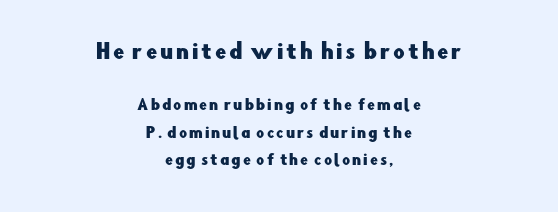
Leading is clearly above the norm, producing a sparse column. The font's upright variant was chosen for this text. The passage shown is not underscored anywhere. Is the lower block the larger one? No — the upper block carries the bigger type.
